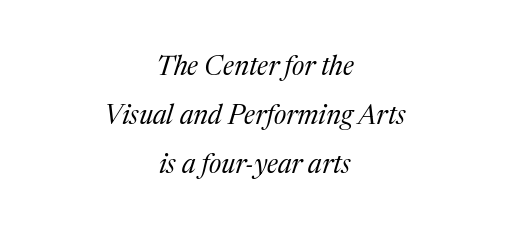
Q: Is the text bold? A: No.
Q: Is the text italic (slanted)? A: Yes, it leans right by about 17 degrees.
Q: Is the text underlined? A: No.
Q: How is the paragraph aligned? A: Centered.
Q: Is the spacing between letters normal or unusually wide? A: Normal.
